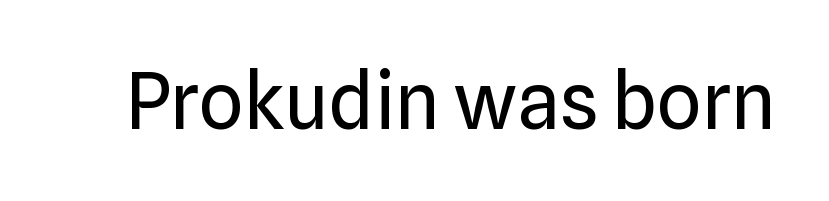
The image shows 78 px regular-weight sans-serif type, upright; set normal letter spacing, not underlined; low stroke contrast and a medium x-height.
